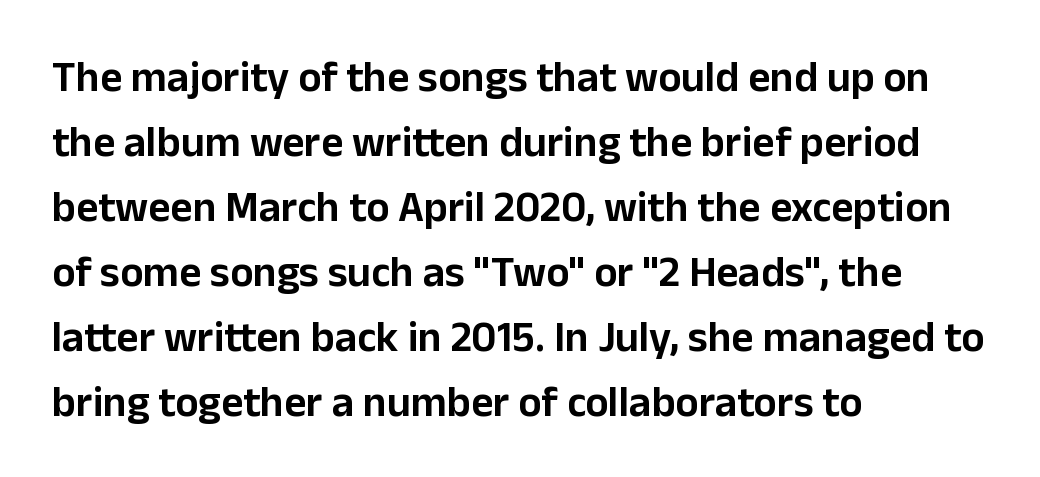
The image shows 43 px sans-serif type, upright; set left-aligned, normal line spacing (1.51x), normal letter spacing, not underlined; low stroke contrast and a medium x-height.
